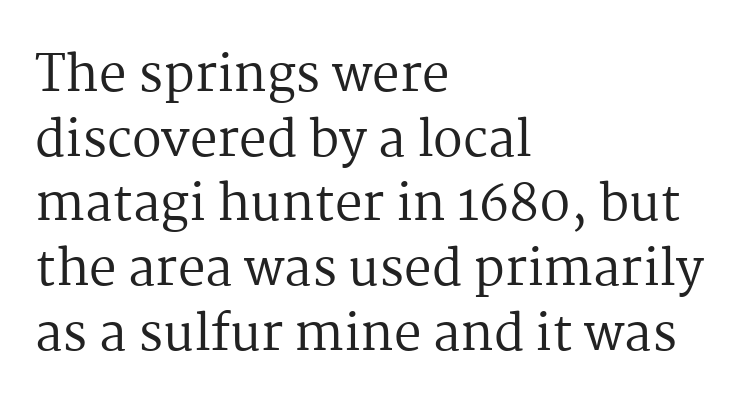
Q: Is the text bold? A: No.
Q: Is the text italic (slanted)? A: No, it is upright.
Q: Is the typeface a serif or a sans-serif typeface? A: Serif.
Q: Is the text underlined? A: No.
Q: How is the paragraph aligned? A: Left-aligned.
Q: Is the spacing between letters normal or unusually wide? A: Normal.
Q: Is the spacing between lines tight, normal or loose? A: Normal.
Q: Width (condensed, normal, or wide)? A: Normal.
Q: Stroke contrast? A: Medium.
Q: x-height? A: Medium.
Q: Monospaced? A: No.
